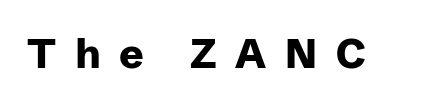
Every letter is thick-stroked: bold, no question. Look at the tracking — it's clearly loosened, letters drifting apart. A bare baseline throughout the passage. Stroke terminals: plain, sans-serif. The passage shown is typed in a proportional face where columns would drift.
